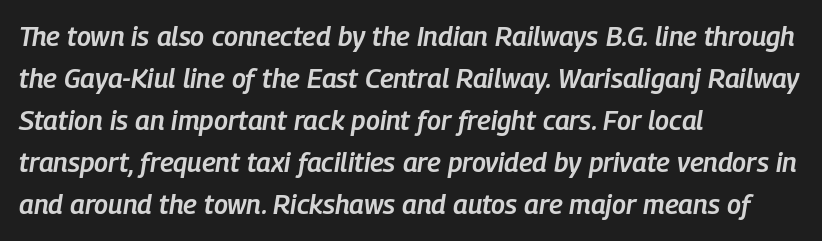
The image shows 27 px text type, italic (leaning right); set left-aligned, normal line spacing (1.56x), normal letter spacing, not underlined.
